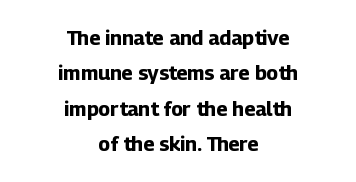
Q: Is the text bold? A: Yes.
Q: Is the text italic (slanted)? A: No, it is upright.
Q: Is the text underlined? A: No.
Q: How is the paragraph aligned? A: Centered.
Q: Is the spacing between letters normal or unusually wide? A: Normal.
